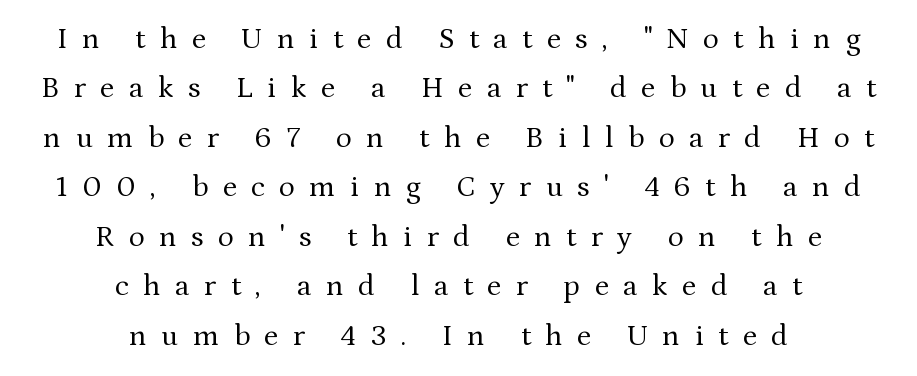
The image shows 30 px regular-weight serif type, upright; set centered, normal line spacing (1.65x), unusually wide letter spacing (+0.48 em), not underlined; medium stroke contrast and a medium x-height.
